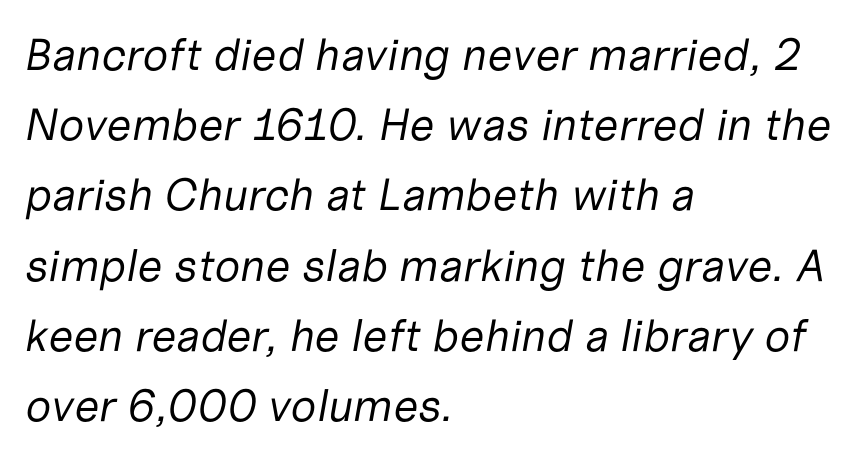
Each letter keeps its own natural width here, so spacing adapts to shape. Bold? No — there's no thickening of the strokes. Is the letter spacing exaggerated? No — it looks like the ordinary default. Every row of glyphs begins at an identical x-position on the left. Anything drawn beneath the words? Only blank space. The passage shown stacks its lines at a standard gap.
